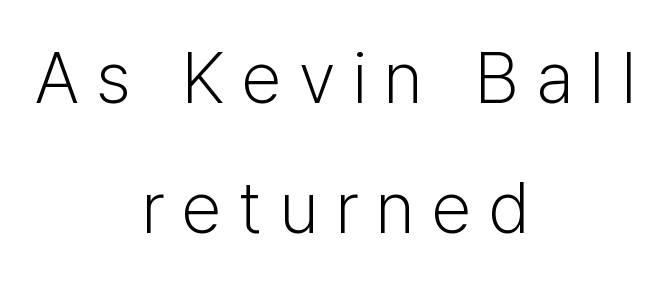
The image shows 72 px light sans-serif type, upright; set centered, line spacing 1.81x, unusually wide letter spacing (+0.24 em), not underlined; low stroke contrast and a medium x-height.
